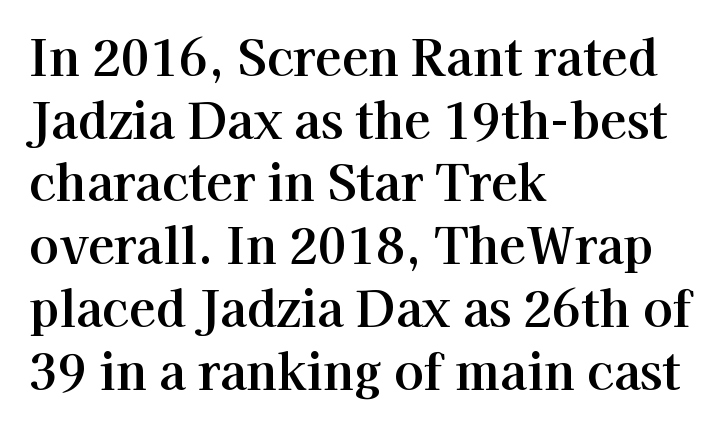
Lines of text with bare space underneath. Baseline-to-baseline distance is the conventional proportion of letter height. Each letter's strokes conclude with small projecting serifs. Character widths vary here, with narrow letters taking less room than wide ones. Every stem runs plumb, perpendicular to the baseline. The paragraph shown leans on its left margin.
